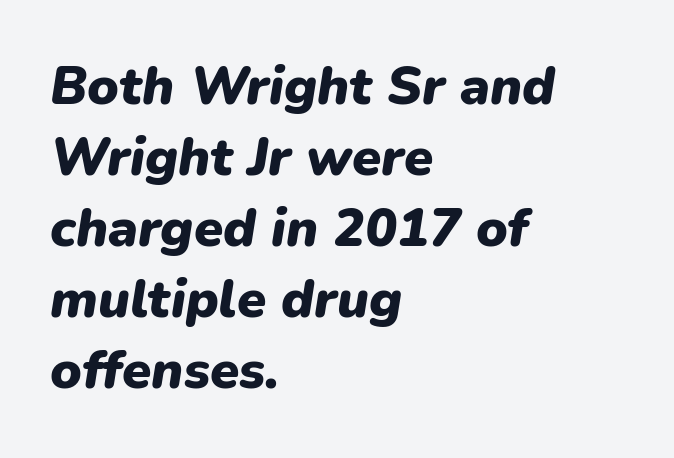
{"italic": "yes", "lean": "right", "slant_degrees": 9, "bold": "yes", "weight": "heavy", "width": "normal", "stroke_contrast": "low", "x_height": "medium", "monospaced": "no", "underline": "no", "align": "left", "line_spacing": "normal", "line_spacing_ratio": 1.34, "letter_spacing": "normal", "letter_spacing_em": 0.0, "glyph_px": 53}
